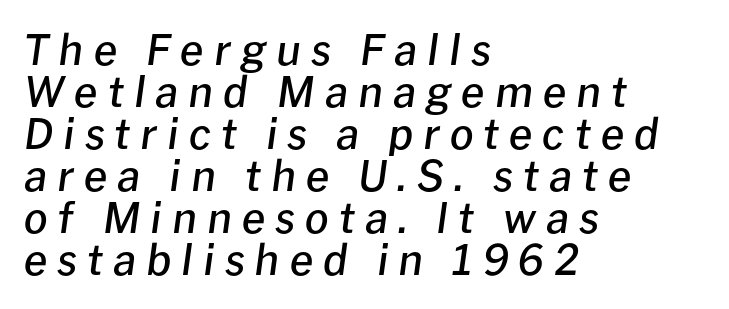
The image shows 42 px semibold type, italic (leaning right); set left-aligned, tight line spacing (1.0x), unusually wide letter spacing (+0.24 em), not underlined; low stroke contrast and a medium x-height.
